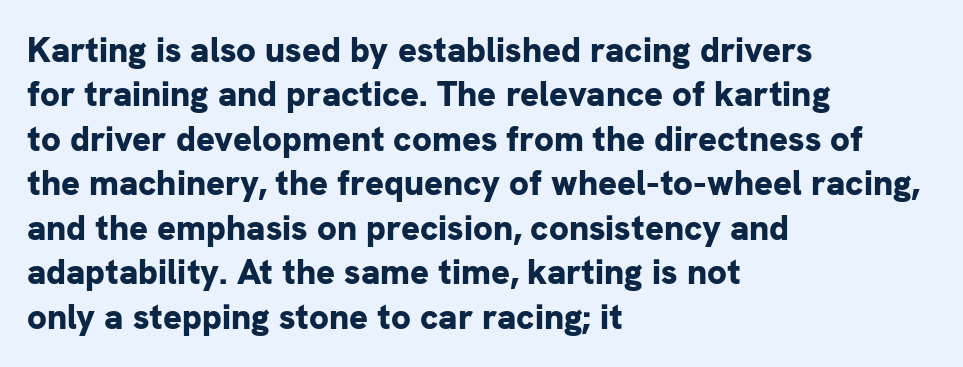
The letters advance in unequal steps, a hallmark of proportional type. Honestly, there is no underline to notice here at all. Does the type have serifs? No, each stem ends abruptly. This block has exactly the height ordinary leading produces. You'd pick this weight for a headline — it's a proper bold.
